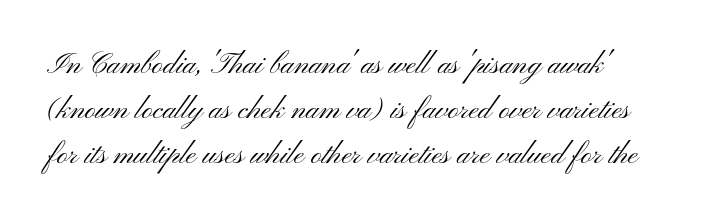
The image shows 30 px light, wide sans-serif type; set normal line spacing (1.5x), normal letter spacing, not underlined; medium stroke contrast and a small x-height.
